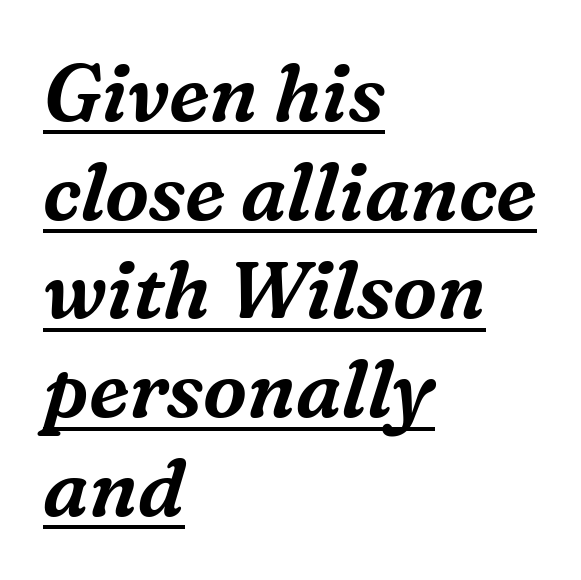
The passage shown leans; its letterforms are oblique. Compared with typical body copy, the letter spacing here is the same. This is underlined copy, the kind a proofreader might mark for attention. Horizontal bands of white between lines are of average thickness. What kind of face is this? One with serifs.
